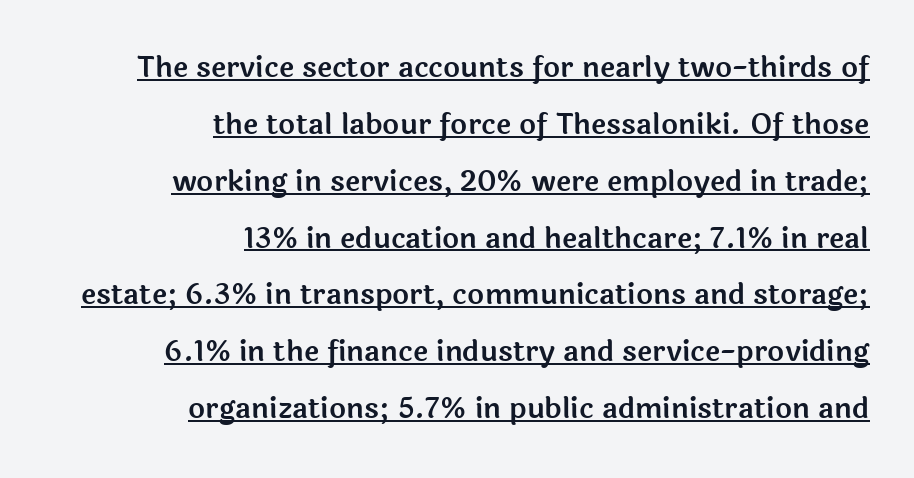
Q: Is the text italic (slanted)? A: No, it is upright.
Q: Is the typeface a serif or a sans-serif typeface? A: Sans-serif.
Q: Is the text underlined? A: Yes.
Q: How is the paragraph aligned? A: Right-aligned.
Q: Is the spacing between letters normal or unusually wide? A: Normal.
Q: Is the spacing between lines tight, normal or loose? A: Loose.
Q: Width (condensed, normal, or wide)? A: Normal.
Q: x-height? A: Medium.
Q: Monospaced? A: No.
